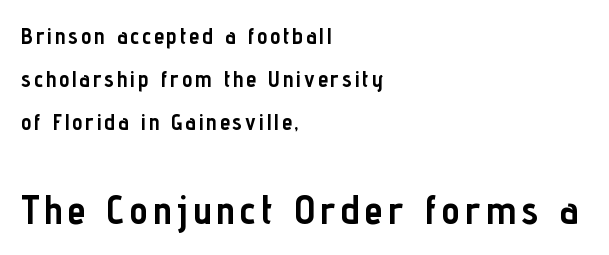
A student would notice the bottom passage is typeset larger than what precedes it. The rendering uses natural spacing where letterforms have individual widths. You'd pick this weight for a headline — it's a proper bold. One-word summary of the alignment: left. The area under the type is left untouched.
